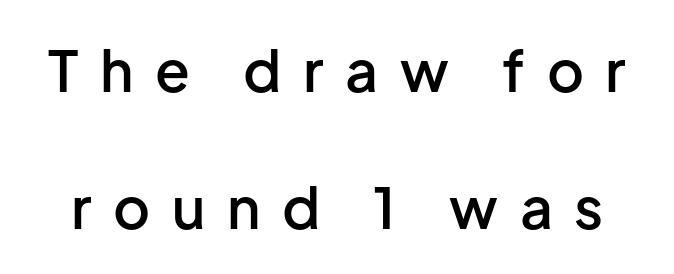
{"serif": "no", "italic": "no", "bold": "semi", "weight": "semibold", "width": "normal", "stroke_contrast": "low", "x_height": "medium", "monospaced": "no", "underline": "no", "line_spacing": "loose", "line_spacing_ratio": 2.4, "letter_spacing": "wide", "letter_spacing_em": 0.38, "glyph_px": 57}
